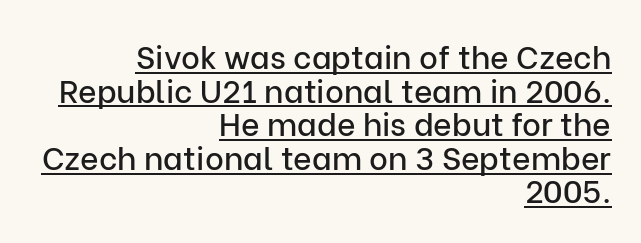
The image shows 32 px sans-serif type, upright; set right-aligned, tight line spacing (1.05x), normal letter spacing, underlined; low stroke contrast and a medium x-height.
